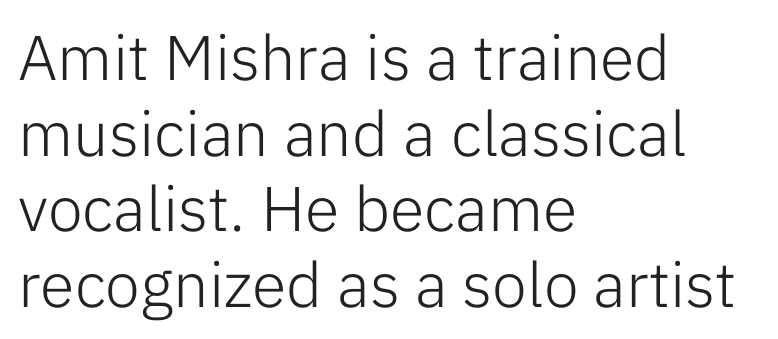
Stems here are at most as thick as an everyday book face. The letterforms sit shoulder to shoulder at normal distance. Ordinary non-slanted type is in use. Where is the straight margin? On the left. You could not count columns in this text — the font is proportionally spaced.
